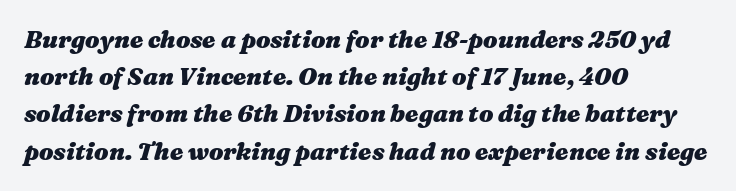
Q: Is the text bold? A: Yes.
Q: Is the text italic (slanted)? A: Yes, it leans right by about 16 degrees.
Q: Is the text underlined? A: No.
Q: How is the paragraph aligned? A: Left-aligned.
Q: Is the spacing between letters normal or unusually wide? A: Normal.
Q: Is the spacing between lines tight, normal or loose? A: Normal.
